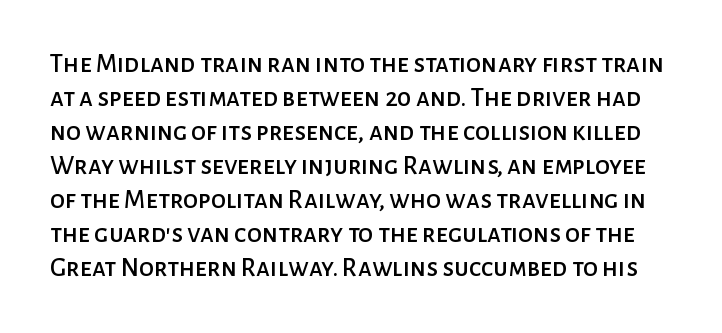
{"italic": "no", "underline": "no", "line_spacing": "normal", "line_spacing_ratio": 1.26, "letter_spacing": "normal", "letter_spacing_em": 0.0, "glyph_px": 27}
